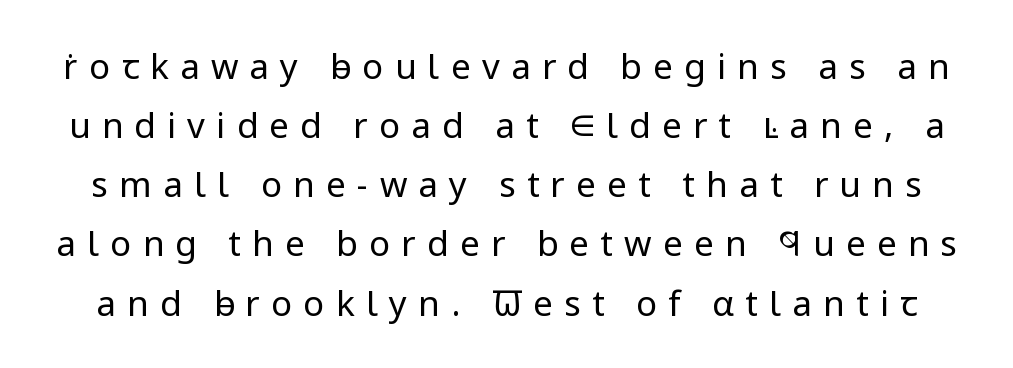
The space directly below the letters is spotless. The type is letterspaced generously, with wide tracking. The font's upright variant was chosen for this text. The leading is moderate, giving the passage an even texture. Is this a fixed-width face? No — the glyphs have proportional, varying widths.
